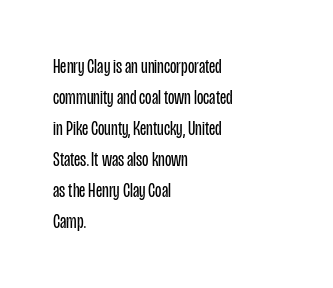
The image shows 21 px text type, upright; set left-aligned, normal line spacing (1.48x), normal letter spacing, not underlined.
